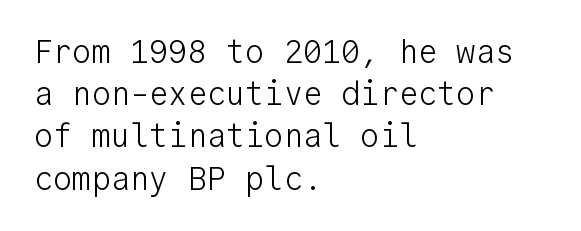
{"serif": "no", "italic": "no", "bold": "no", "weight": "light", "width": "normal", "stroke_contrast": "low", "x_height": "medium", "monospaced": "yes", "underline": "no", "align": "left", "line_spacing": "normal", "line_spacing_ratio": 1.32, "letter_spacing": "normal", "letter_spacing_em": 0.0, "glyph_px": 32}
